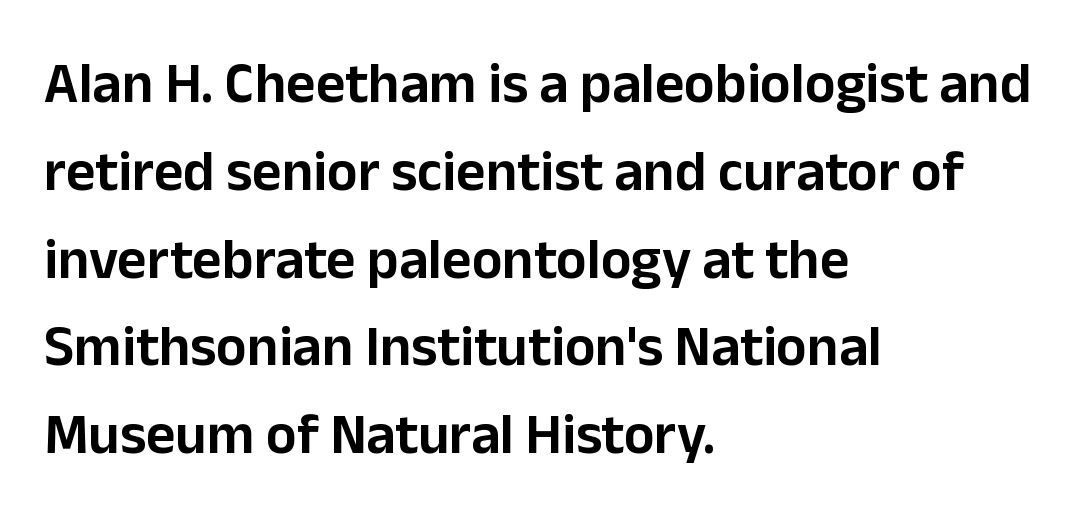
The image shows 57 px sans-serif type, upright; set left-aligned, normal line spacing (1.54x), normal letter spacing, not underlined; low stroke contrast and a medium x-height.
